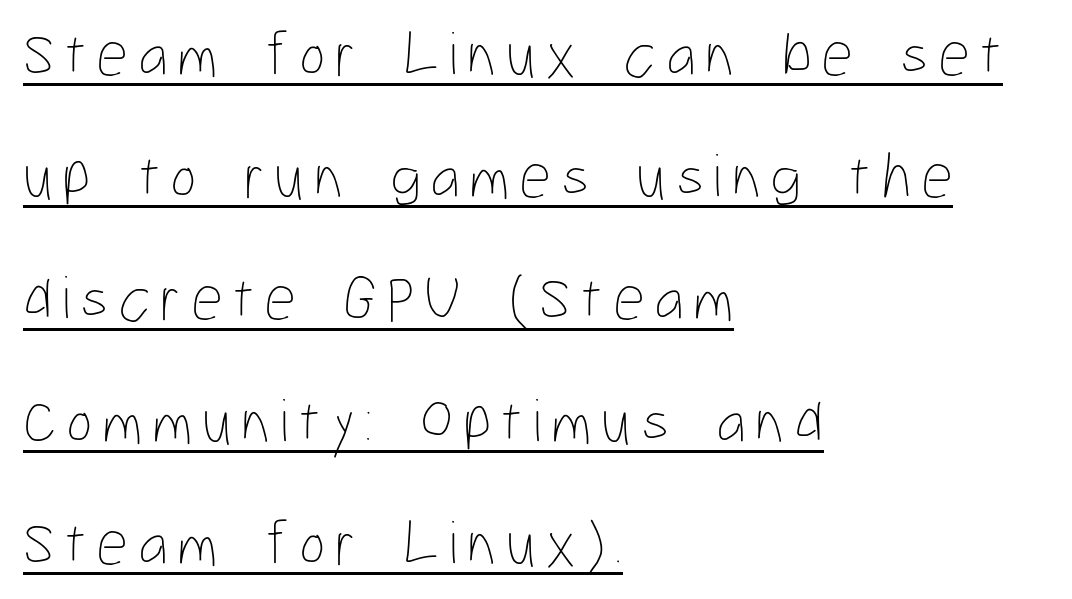
Q: Is the text bold? A: No.
Q: Is the text italic (slanted)? A: No, it is upright.
Q: Is the text underlined? A: Yes.
Q: How is the paragraph aligned? A: Left-aligned.
Q: Is the spacing between lines tight, normal or loose? A: Loose.
Q: Width (condensed, normal, or wide)? A: Condensed.
Q: Stroke contrast? A: Low.
Q: x-height? A: Medium.
Q: Monospaced? A: No.
